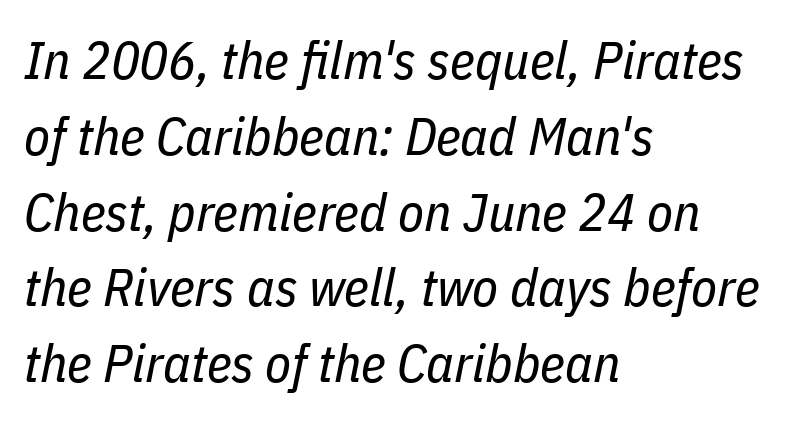
The image shows 53 px regular-weight, condensed type, italic (leaning right); set left-aligned, normal line spacing (1.43x), normal letter spacing, not underlined; low stroke contrast and a medium x-height.
